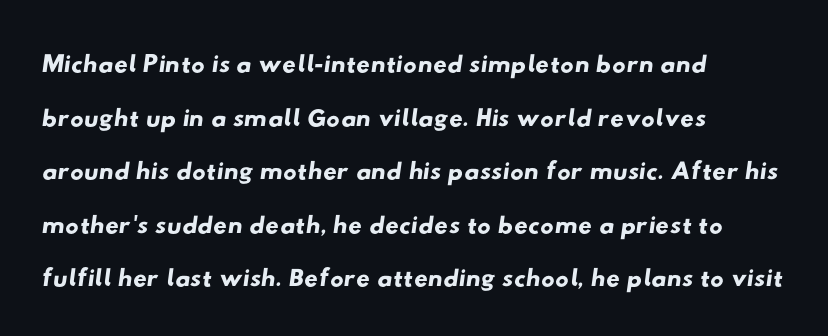
{"serif": "no", "width": "wide", "stroke_contrast": "low", "x_height": "small", "monospaced": "no", "underline": "no", "align": "left", "line_spacing": "normal", "line_spacing_ratio": 1.41, "letter_spacing": "normal", "letter_spacing_em": 0.0, "glyph_px": 38}
